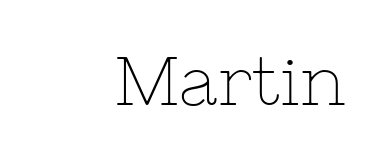
Each row of text sits above clean, open space. Each letter keeps its own natural width here, so spacing adapts to shape. Characters remain perfectly vertical along every line. Look at the bottom of the vertical strokes: they flare into serifs here. No letter is thick-stroked: the sample isn't bold.
